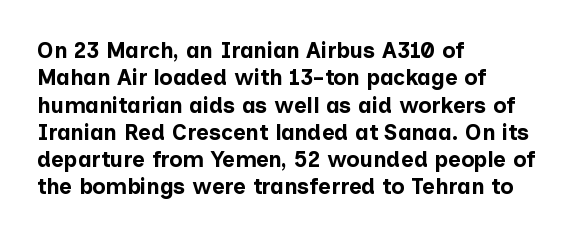
Q: Is the text bold? A: Yes.
Q: Is the text italic (slanted)? A: No, it is upright.
Q: Is the text underlined? A: No.
Q: How is the paragraph aligned? A: Left-aligned.
Q: Is the spacing between letters normal or unusually wide? A: Normal.
